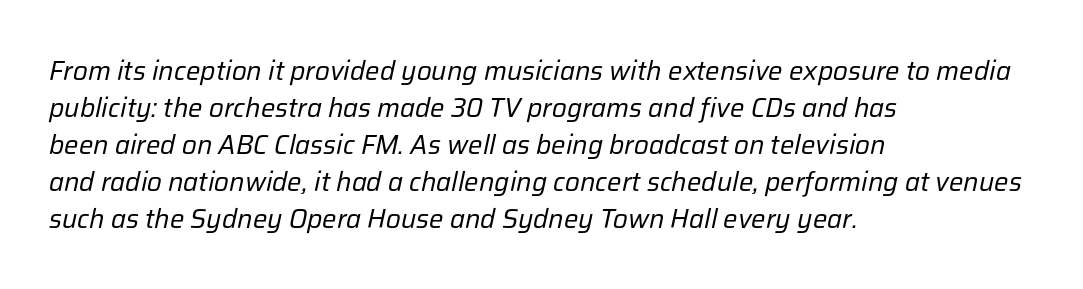
The image shows 27 px text type, italic (leaning right); set left-aligned, normal line spacing (1.37x), normal letter spacing, not underlined.
